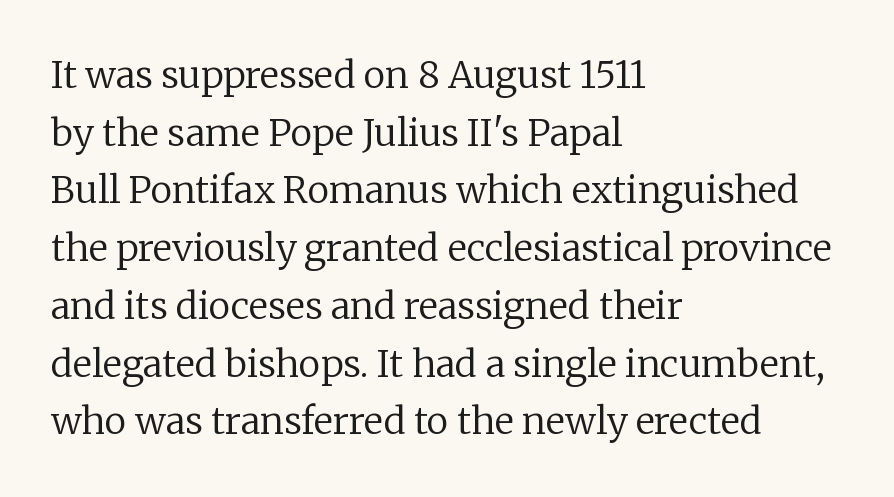
Q: Is the text bold? A: No.
Q: Is the text italic (slanted)? A: No, it is upright.
Q: Is the typeface a serif or a sans-serif typeface? A: Serif.
Q: Is the text underlined? A: No.
Q: How is the paragraph aligned? A: Left-aligned.
Q: Is the spacing between letters normal or unusually wide? A: Normal.
Q: Is the spacing between lines tight, normal or loose? A: Normal.
Q: Width (condensed, normal, or wide)? A: Normal.
Q: Stroke contrast? A: Low.
Q: x-height? A: Medium.
Q: Monospaced? A: No.
